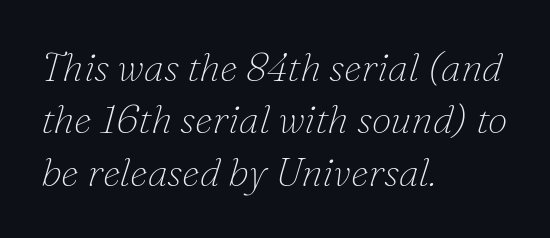
Q: Is the text bold? A: No.
Q: Is the text italic (slanted)? A: Yes, it leans right by about 16 degrees.
Q: Is the typeface a serif or a sans-serif typeface? A: Serif.
Q: Is the text underlined? A: No.
Q: How is the paragraph aligned? A: Left-aligned.
Q: Is the spacing between letters normal or unusually wide? A: Normal.
Q: Is the spacing between lines tight, normal or loose? A: Normal.
Q: Width (condensed, normal, or wide)? A: Normal.
Q: Stroke contrast? A: Low.
Q: x-height? A: Small.
Q: Monospaced? A: No.
